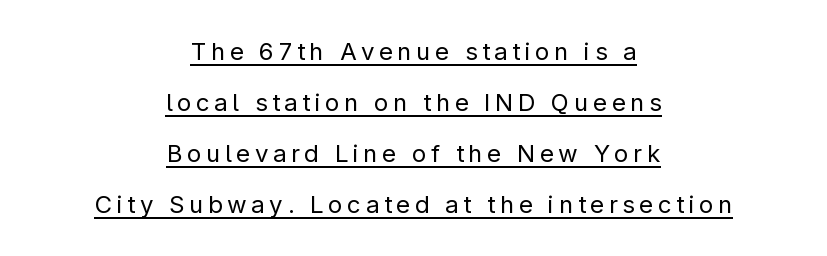
Q: Is the text bold? A: No.
Q: Is the text italic (slanted)? A: No, it is upright.
Q: Is the text underlined? A: Yes.
Q: How is the paragraph aligned? A: Centered.
Q: Is the spacing between lines tight, normal or loose? A: Loose.
